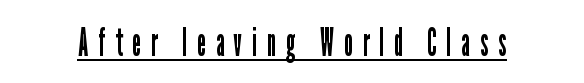
The image shows 40 px regular-weight, condensed sans-serif type, upright; set unusually wide letter spacing (+0.25 em), underlined; low stroke contrast and a medium x-height.
